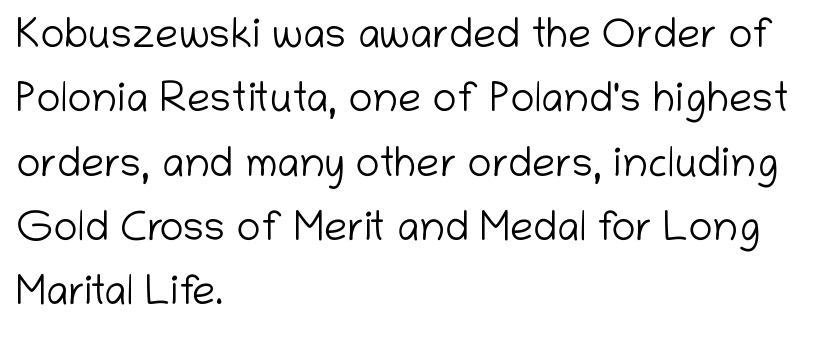
If you drew a line through each stem, it would be perfectly vertical. Examine the stroke ends and you'll find no serifs. Type without underlining. Counters stay open thanks to moderate or lighter strokes. Line starts are locked; line ends wander.
